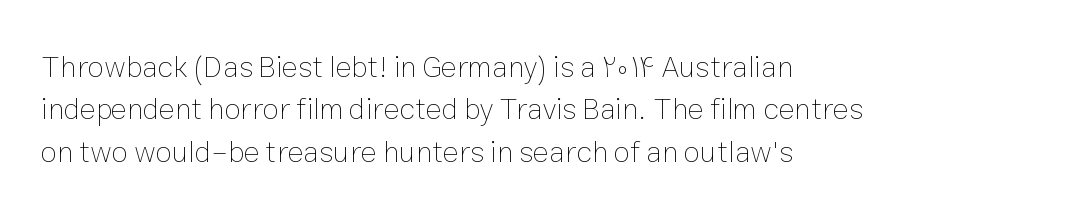
This reads as an unemphasized weight, regular at the heaviest. The passage shown stacks its lines at a standard gap. In CSS terms this would be text-align: left. Nobody touched the tracking dial on this one. Anything drawn beneath the words? Only blank space. Do the characters align in a grid? No, the font is proportional.
